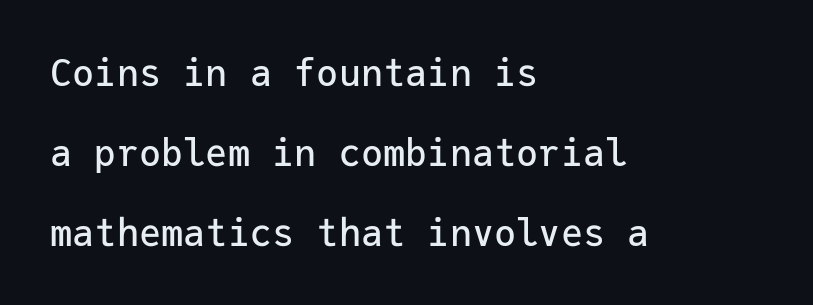
{"serif": "no", "italic": "no", "width": "normal", "stroke_contrast": "low", "x_height": "medium", "monospaced": "yes", "underline": "no", "align": "left", "line_spacing": "loose", "line_spacing_ratio": 2.16, "letter_spacing": "normal", "letter_spacing_em": 0.0, "glyph_px": 37}
